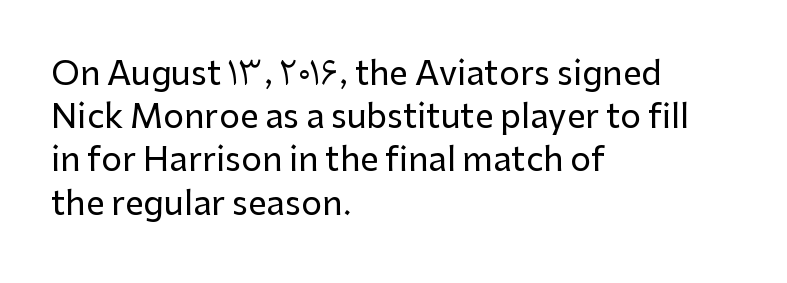
{"serif": "no", "italic": "no", "width": "normal", "stroke_contrast": "low", "x_height": "medium", "monospaced": "no", "underline": "no", "align": "left", "line_spacing": "normal", "line_spacing_ratio": 1.31, "letter_spacing": "normal", "letter_spacing_em": 0.0, "glyph_px": 33}
